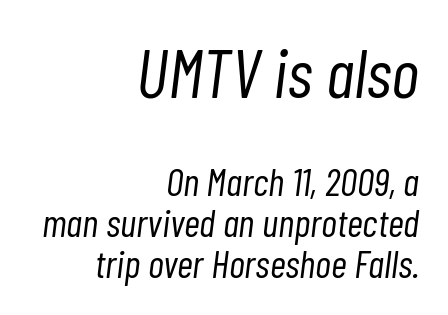
{"italic": "yes", "lean": "right", "slant_degrees": 7, "bold": "no", "weight": "light", "width": "condensed", "stroke_contrast": "low", "x_height": "medium", "monospaced": "no", "underline": "no", "align": "right", "line_spacing": "tight", "line_spacing_ratio": 1.05, "letter_spacing": "normal", "letter_spacing_em": 0.0, "larger_block": "first", "size_ratio": 1.77, "glyph_px": 69}
